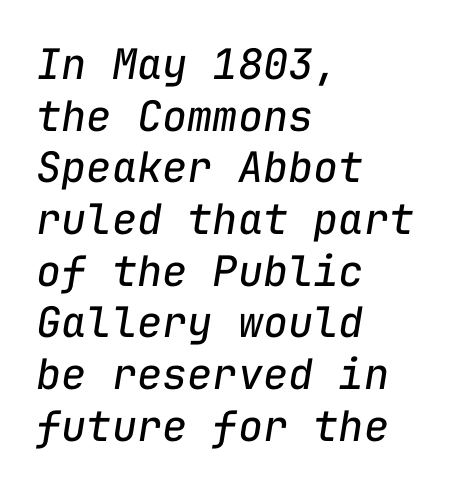
The passage shown is not bold in any degree. These lines keep a tight, regular rhythm from letter to letter. Characters are canted at an angle relative to the baseline's perpendicular. Line starts are locked; line ends wander. The zone under the glyphs is completely vacant. The passage shown is typed in a monospace face where columns stay perfectly aligned.
